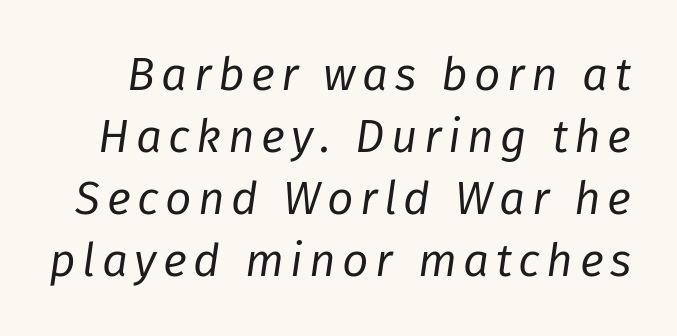
The image shows 46 px regular-weight type, italic (leaning right); set normal line spacing (1.35x), not underlined; low stroke contrast and a medium x-height.
